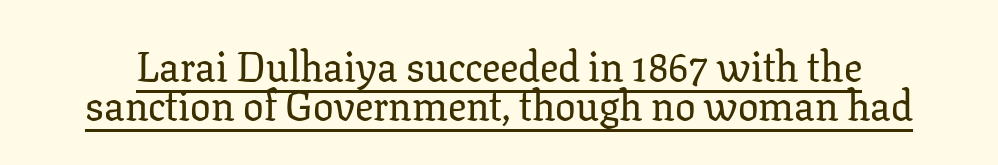
Q: Is the text italic (slanted)? A: No, it is upright.
Q: Is the typeface a serif or a sans-serif typeface? A: Serif.
Q: Is the text underlined? A: Yes.
Q: Is the spacing between letters normal or unusually wide? A: Normal.
Q: Is the spacing between lines tight, normal or loose? A: Tight.
Q: Width (condensed, normal, or wide)? A: Normal.
Q: Stroke contrast? A: Low.
Q: x-height? A: Medium.
Q: Monospaced? A: No.
